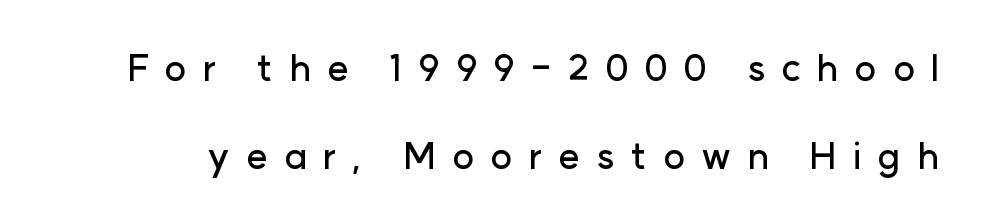
The image shows 37 px sans-serif type, upright; set loose line spacing (2.38x), unusually wide letter spacing (+0.43 em), not underlined; low stroke contrast and a medium x-height.
